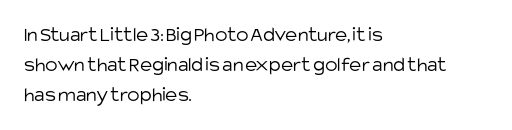
{"italic": "no", "bold": "no", "underline": "no", "align": "left", "line_spacing": "normal", "line_spacing_ratio": 1.42, "letter_spacing": "normal", "letter_spacing_em": 0.0, "glyph_px": 21}
